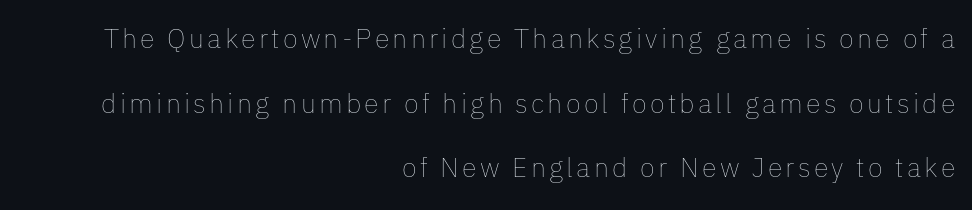
The image shows 27 px text type, upright; set right-aligned, loose line spacing (2.39x), not underlined.
